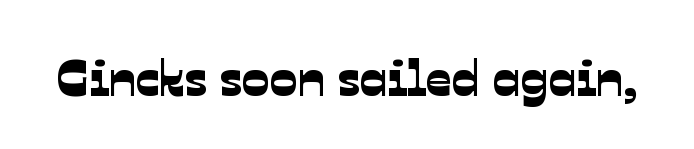
{"serif": "no", "width": "normal", "stroke_contrast": "low", "x_height": "medium", "monospaced": "no", "underline": "no", "letter_spacing": "normal", "letter_spacing_em": 0.0, "glyph_px": 51}
